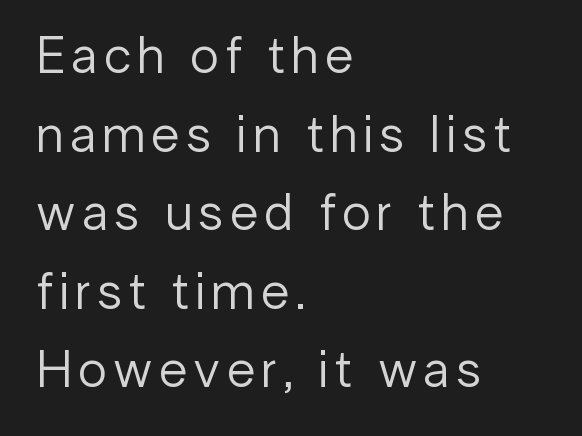
{"serif": "no", "italic": "no", "bold": "no", "weight": "regular", "width": "normal", "stroke_contrast": "low", "x_height": "medium", "monospaced": "no", "underline": "no", "align": "left", "line_spacing": "normal", "line_spacing_ratio": 1.51, "glyph_px": 52}
